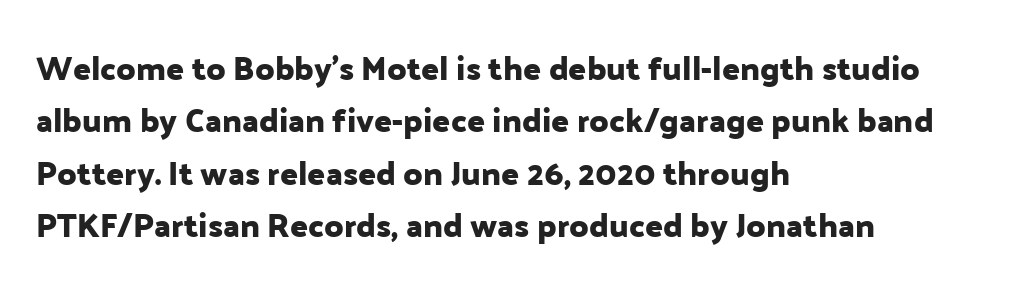
{"serif": "no", "italic": "no", "width": "normal", "stroke_contrast": "low", "x_height": "medium", "monospaced": "no", "underline": "no", "align": "left", "line_spacing": "normal", "line_spacing_ratio": 1.59, "letter_spacing": "normal", "letter_spacing_em": 0.0, "glyph_px": 33}
